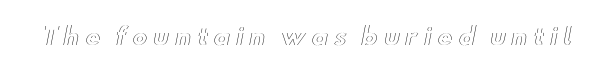
{"underline": "no", "letter_spacing": "wide", "letter_spacing_em": 0.24, "glyph_px": 23}
